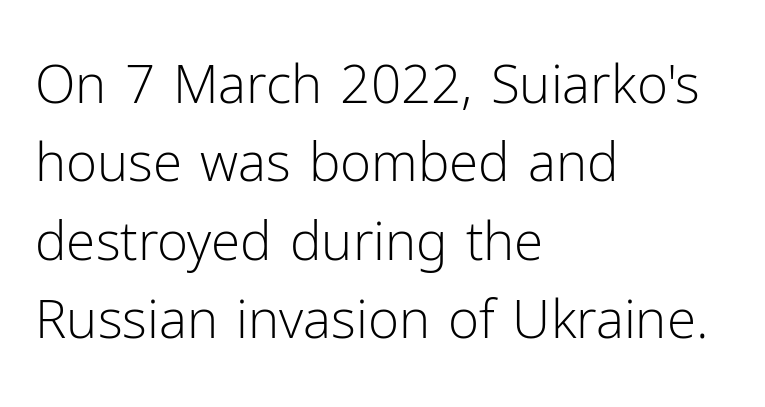
{"serif": "no", "italic": "no", "bold": "no", "weight": "light", "width": "normal", "stroke_contrast": "low", "x_height": "medium", "monospaced": "no", "underline": "no", "align": "left", "line_spacing": "normal", "line_spacing_ratio": 1.48, "letter_spacing": "normal", "letter_spacing_em": 0.0, "glyph_px": 53}
